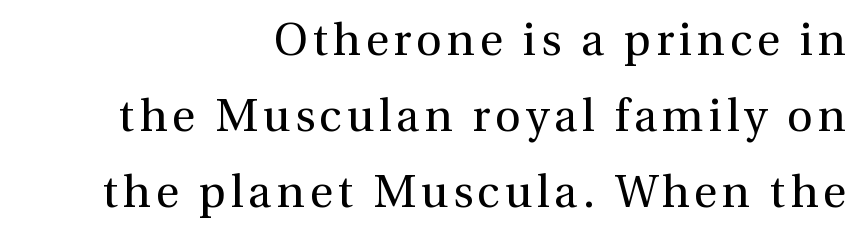
{"serif": "yes", "italic": "no", "bold": "no", "weight": "regular", "width": "normal", "stroke_contrast": "medium", "x_height": "medium", "monospaced": "no", "underline": "no", "align": "right", "line_spacing": "normal", "line_spacing_ratio": 1.69, "glyph_px": 45}
